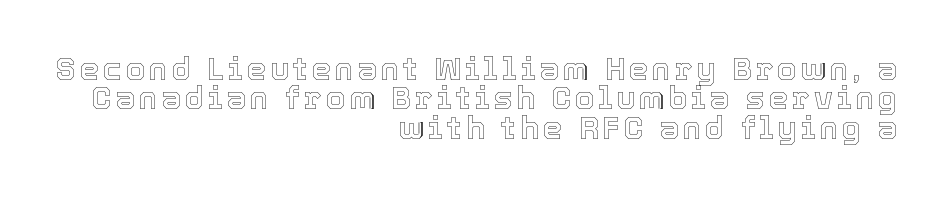
The image shows 31 px text type, upright; set right-aligned, tight line spacing (0.95x), not underlined; a medium x-height.
